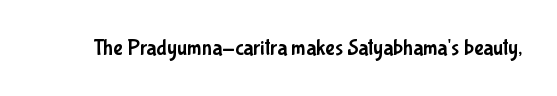
Q: Is the text italic (slanted)? A: No, it is upright.
Q: Is the text underlined? A: No.
Q: Is the spacing between letters normal or unusually wide? A: Normal.
